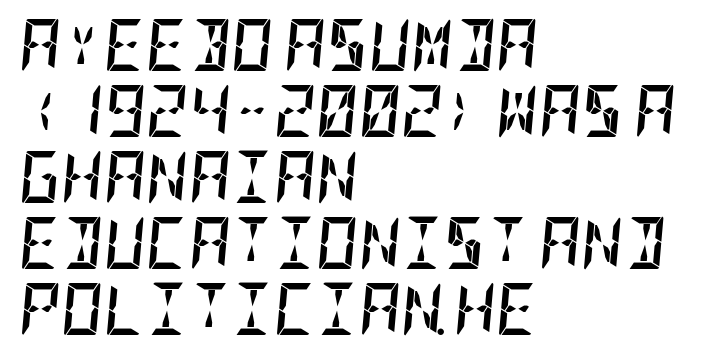
Layout note: lines flush left. The space between consecutive lines is moderate. A dark, heavy texture on the line: the type is bold. A typesetter would call this zero additional tracking. Decoration check: the copy has no underline.
